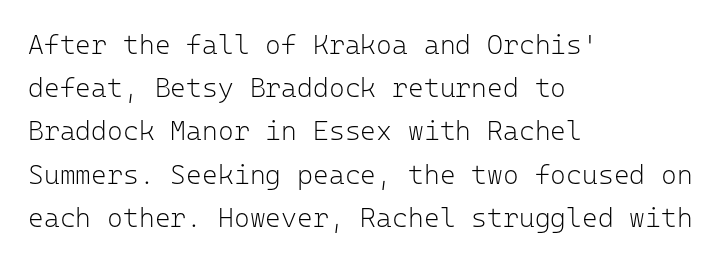
Q: Is the text bold? A: No.
Q: Is the text italic (slanted)? A: No, it is upright.
Q: Is the text underlined? A: No.
Q: How is the paragraph aligned? A: Left-aligned.
Q: Is the spacing between letters normal or unusually wide? A: Normal.
Q: Is the spacing between lines tight, normal or loose? A: Normal.
